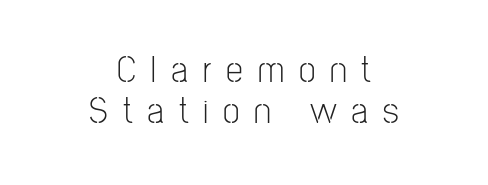
Q: Is the text bold? A: No.
Q: Is the text italic (slanted)? A: No, it is upright.
Q: Is the typeface a serif or a sans-serif typeface? A: Sans-serif.
Q: Is the text underlined? A: No.
Q: How is the paragraph aligned? A: Centered.
Q: Is the spacing between letters normal or unusually wide? A: Unusually wide.
Q: Is the spacing between lines tight, normal or loose? A: Tight.
Q: Width (condensed, normal, or wide)? A: Condensed.
Q: Stroke contrast? A: Low.
Q: x-height? A: Medium.
Q: Monospaced? A: No.
